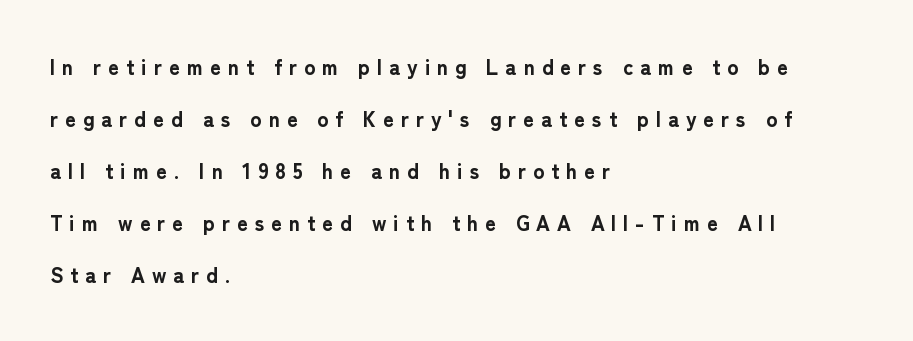
{"italic": "no", "bold": "yes", "underline": "no", "align": "left", "line_spacing": "loose", "line_spacing_ratio": 2.48, "letter_spacing": "wide", "letter_spacing_em": 0.33, "glyph_px": 21}
